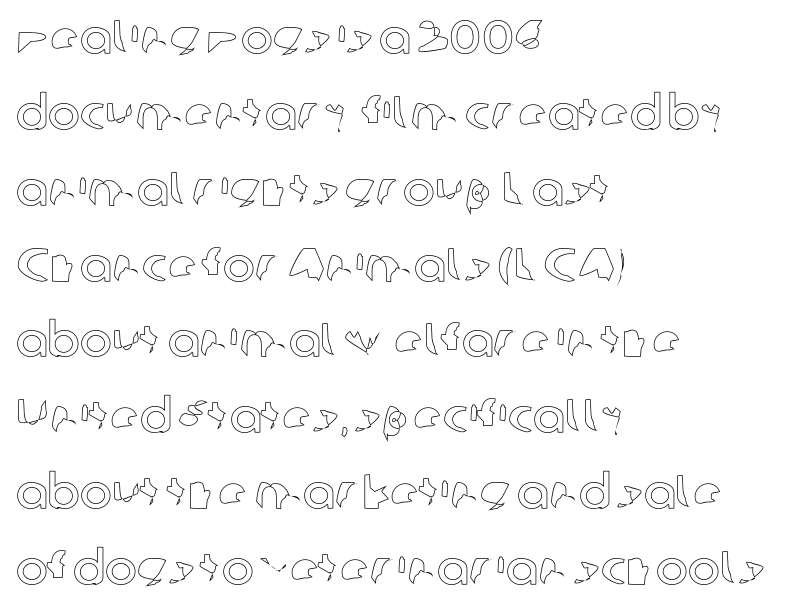
The image shows 48 px text type, upright; set left-aligned, normal line spacing (1.58x), normal letter spacing, not underlined; a medium x-height.
